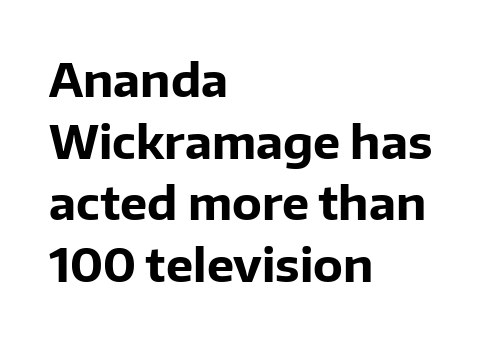
{"serif": "no", "italic": "no", "bold": "yes", "weight": "bold", "width": "normal", "stroke_contrast": "low", "x_height": "medium", "monospaced": "no", "underline": "no", "align": "left", "line_spacing": "normal", "line_spacing_ratio": 1.34, "letter_spacing": "normal", "letter_spacing_em": 0.0, "glyph_px": 46}
